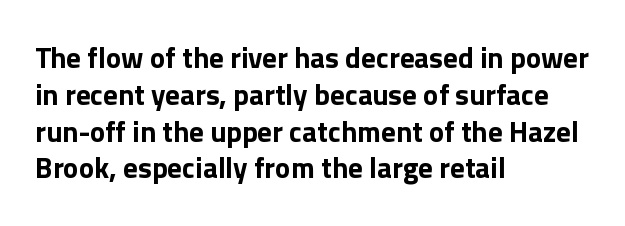
Honestly, the letter spacing is just normal — you wouldn't notice it. The passage shown stacks its lines at a standard gap. The axis of the letterforms is exactly vertical. On the weight axis this lands at bold, roughly 700. If you drew a ruler down the left edge, every line would touch it. Think of a printed novel: that variable character pitch is what you see here.
